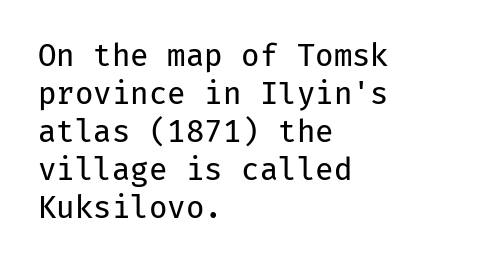
Q: Is the text bold? A: No.
Q: Is the text italic (slanted)? A: No, it is upright.
Q: Is the typeface a serif or a sans-serif typeface? A: Sans-serif.
Q: Is the text underlined? A: No.
Q: How is the paragraph aligned? A: Left-aligned.
Q: Is the spacing between letters normal or unusually wide? A: Normal.
Q: Is the spacing between lines tight, normal or loose? A: Normal.
Q: Width (condensed, normal, or wide)? A: Normal.
Q: Stroke contrast? A: Low.
Q: x-height? A: Medium.
Q: Monospaced? A: Yes.
